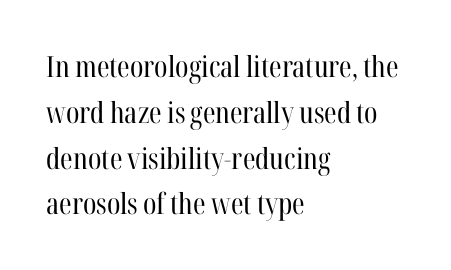
The image shows 29 px regular-weight, condensed serif type, upright; set left-aligned, normal line spacing (1.58x), normal letter spacing, not underlined; high stroke contrast and a medium x-height.
